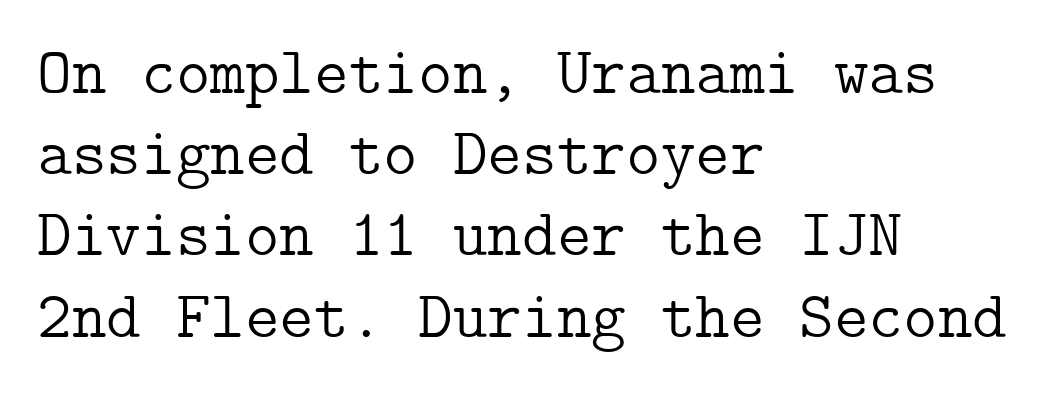
{"serif": "yes", "italic": "no", "bold": "no", "weight": "light", "width": "normal", "stroke_contrast": "low", "x_height": "medium", "underline": "no", "align": "left", "line_spacing_ratio": 1.23, "letter_spacing": "normal", "letter_spacing_em": 0.0, "glyph_px": 66}
